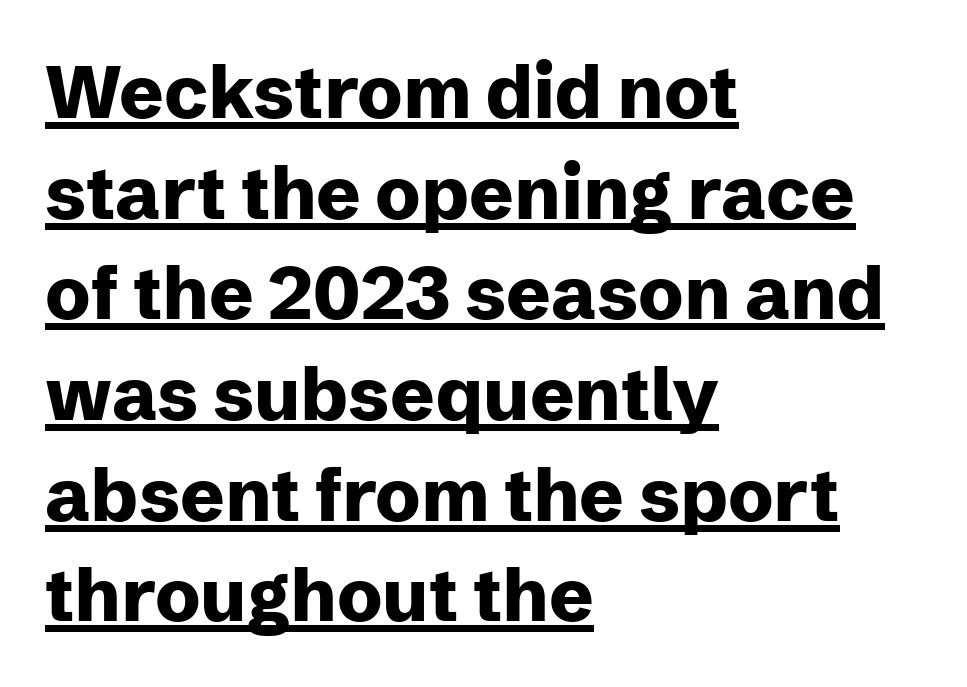
Like a heading marked for emphasis, these lines bear an underscore. Does the weight exceed regular? Yes, all the way to bold. Typographically, this falls in the sans-serif category. These lines are rendered in a variable-pitch font.
